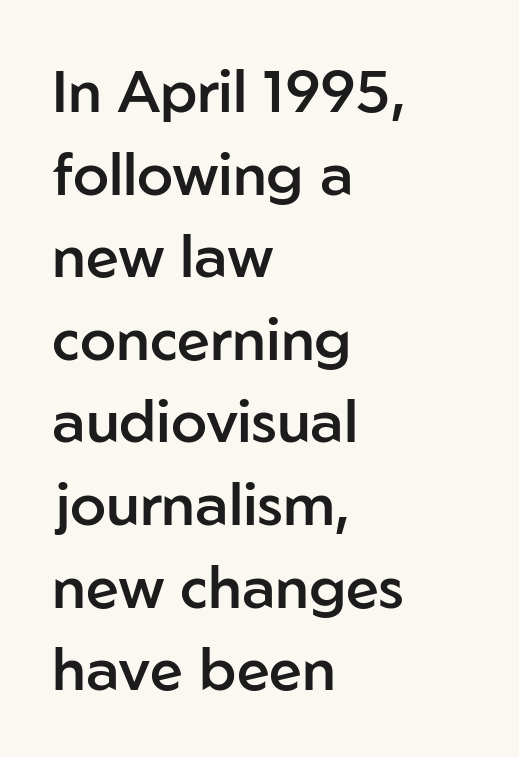
The image shows 59 px semibold sans-serif type, upright; set left-aligned, normal line spacing (1.4x), normal letter spacing, not underlined; low stroke contrast and a medium x-height.
